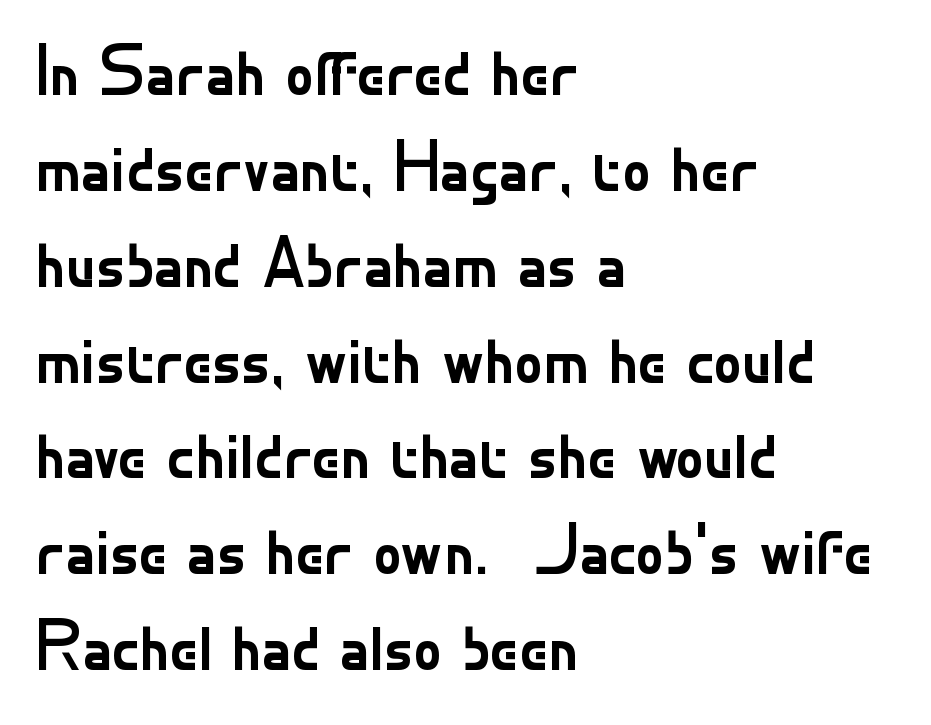
A typesetter would label this face a sans. Nope, not italic — everything's standing straight. Is there much room between lines? A standard amount, neither cramped nor airy. Each row of text sits above clean, open space. Varying glyph widths throughout — classic text-font behaviour. These lines are set flush left with a ragged right edge.
